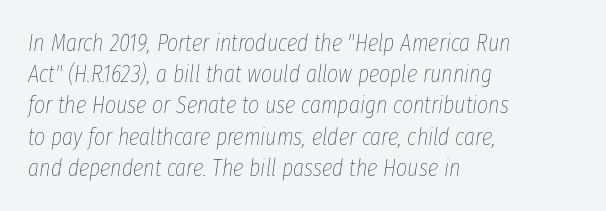
Q: Is the text bold? A: No.
Q: Is the text italic (slanted)? A: Yes, it leans right by about 8 degrees.
Q: Is the text underlined? A: No.
Q: How is the paragraph aligned? A: Left-aligned.
Q: Is the spacing between letters normal or unusually wide? A: Normal.
Q: Is the spacing between lines tight, normal or loose? A: Normal.
